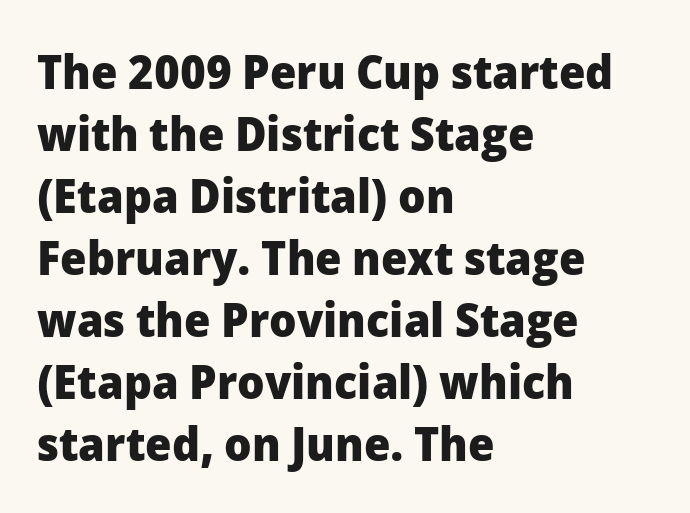
The image shows 48 px heavy sans-serif type, upright; set left-aligned, normal line spacing (1.29x), normal letter spacing, not underlined; low stroke contrast and a medium x-height.
